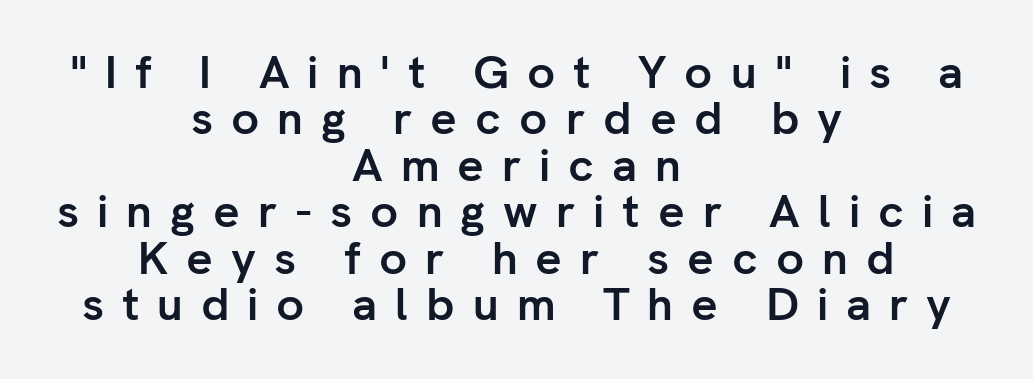
Q: Is the text bold? A: Yes.
Q: Is the text italic (slanted)? A: No, it is upright.
Q: Is the typeface a serif or a sans-serif typeface? A: Sans-serif.
Q: Is the text underlined? A: No.
Q: How is the paragraph aligned? A: Centered.
Q: Is the spacing between letters normal or unusually wide? A: Unusually wide.
Q: Is the spacing between lines tight, normal or loose? A: Tight.
Q: Width (condensed, normal, or wide)? A: Normal.
Q: Stroke contrast? A: Low.
Q: x-height? A: Medium.
Q: Monospaced? A: No.
